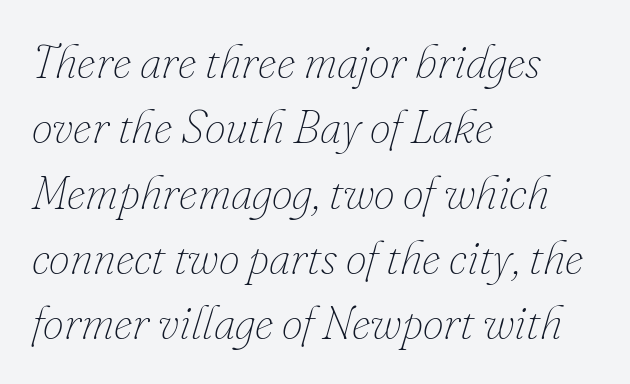
{"italic": "yes", "lean": "right", "slant_degrees": 16, "bold": "no", "weight": "thin", "width": "normal", "stroke_contrast": "low", "x_height": "small", "monospaced": "no", "underline": "no", "align": "left", "line_spacing": "normal", "line_spacing_ratio": 1.39, "letter_spacing": "normal", "letter_spacing_em": 0.0, "glyph_px": 47}
